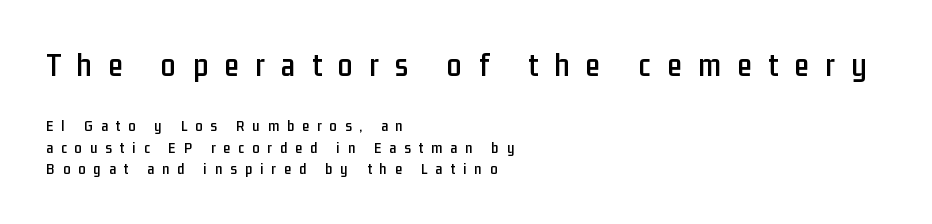
The image shows 33 px condensed sans-serif type, upright; set left-aligned, normal line spacing (1.33x), unusually wide letter spacing (+0.5 em), not underlined; the first (top) block is 2.06x larger; low stroke contrast and a medium x-height.
